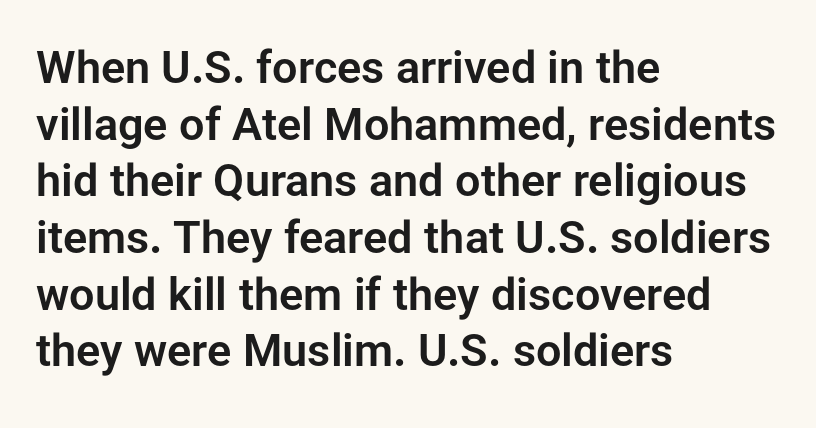
The image shows 45 px sans-serif type, upright; set left-aligned, normal line spacing (1.26x), normal letter spacing, not underlined; low stroke contrast and a medium x-height.
